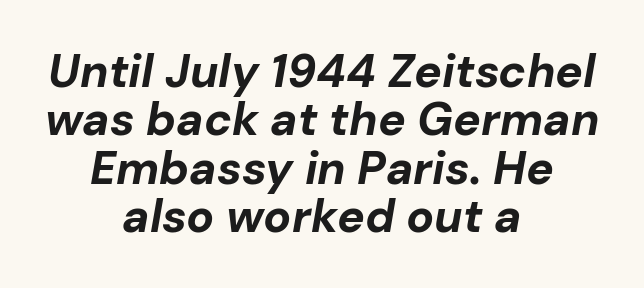
{"italic": "yes", "lean": "right", "slant_degrees": 10, "bold": "yes", "weight": "bold", "width": "normal", "stroke_contrast": "low", "x_height": "medium", "monospaced": "no", "underline": "no", "align": "center", "line_spacing": "tight", "line_spacing_ratio": 1.05, "letter_spacing": "normal", "letter_spacing_em": 0.0, "glyph_px": 46}
